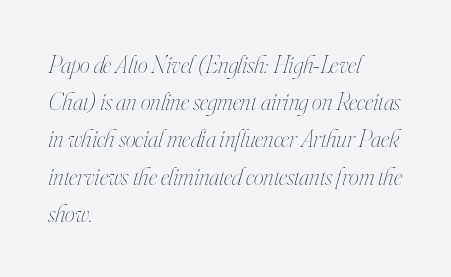
The image shows 25 px text type, italic (leaning right); set left-aligned, normal line spacing (1.49x), normal letter spacing, not underlined.
